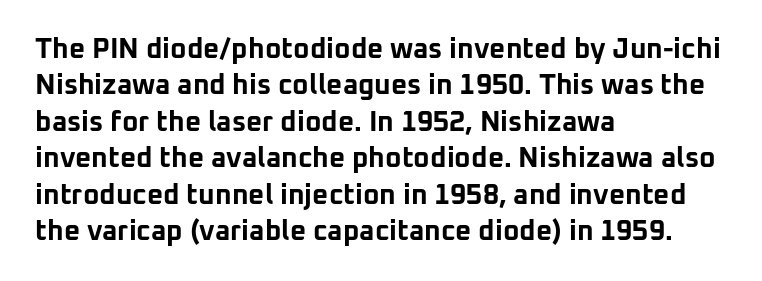
{"serif": "no", "italic": "no", "bold": "yes", "weight": "bold", "width": "normal", "stroke_contrast": "low", "x_height": "medium", "monospaced": "no", "underline": "no", "align": "left", "line_spacing": "normal", "line_spacing_ratio": 1.3, "letter_spacing": "normal", "letter_spacing_em": 0.0, "glyph_px": 28}
